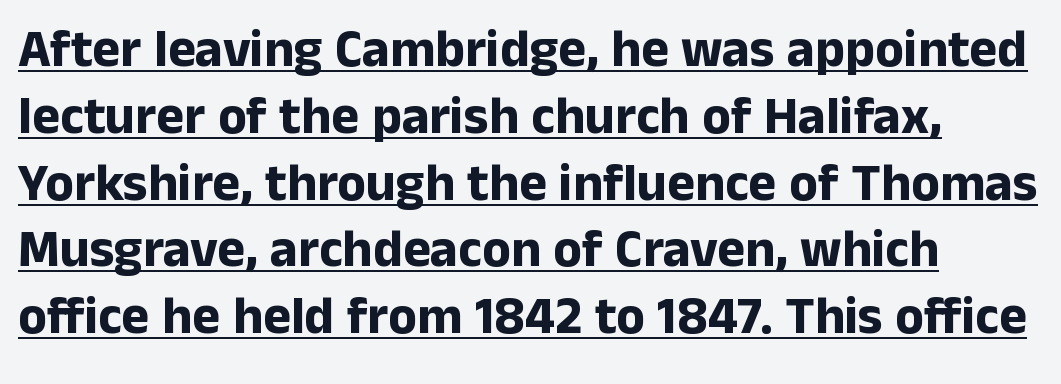
Q: Is the text bold? A: Yes.
Q: Is the text italic (slanted)? A: No, it is upright.
Q: Is the typeface a serif or a sans-serif typeface? A: Sans-serif.
Q: Is the text underlined? A: Yes.
Q: How is the paragraph aligned? A: Left-aligned.
Q: Is the spacing between letters normal or unusually wide? A: Normal.
Q: Is the spacing between lines tight, normal or loose? A: Normal.
Q: Width (condensed, normal, or wide)? A: Normal.
Q: Stroke contrast? A: Low.
Q: x-height? A: Medium.
Q: Monospaced? A: No.
